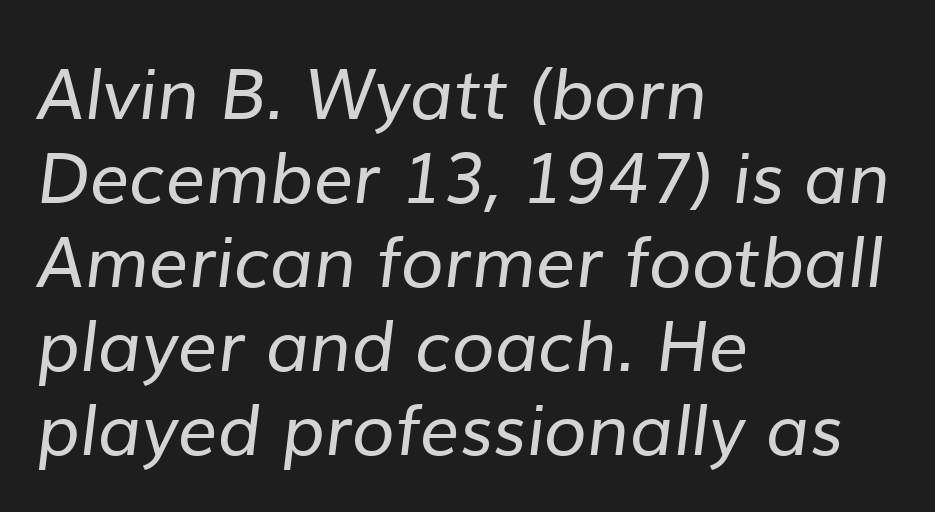
The image shows 70 px regular-weight sans-serif type; set left-aligned, line spacing 1.2x, normal letter spacing, not underlined; low stroke contrast and a medium x-height.
